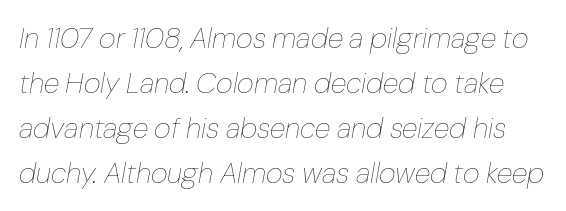
Vertical stems look standard width or narrower in stroke. The tracking reads as untouched default to a designer's eye. The block of text has a typical density, with ordinary space between rows. Spacing verdict: proportional, widths tailored to each character. Tall strokes in this sample are angled rather than plumb. The baseline area is clear.
